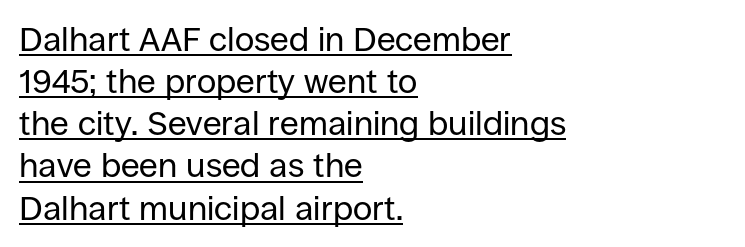
Q: Is the text bold? A: No.
Q: Is the text italic (slanted)? A: No, it is upright.
Q: Is the typeface a serif or a sans-serif typeface? A: Sans-serif.
Q: Is the text underlined? A: Yes.
Q: How is the paragraph aligned? A: Left-aligned.
Q: Is the spacing between letters normal or unusually wide? A: Normal.
Q: Width (condensed, normal, or wide)? A: Normal.
Q: Stroke contrast? A: Low.
Q: x-height? A: Large.
Q: Monospaced? A: No.
